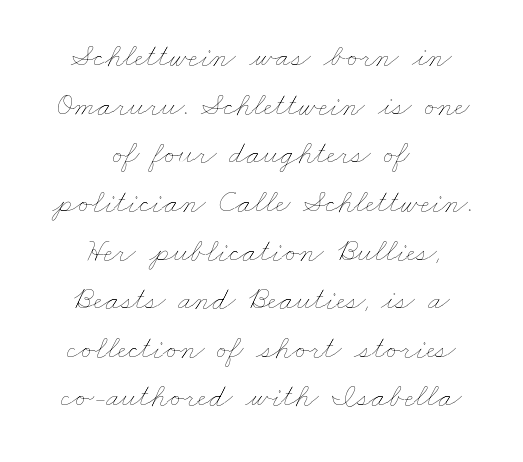
One-word summary of the alignment: center. Nobody drew a line under any word here. Leading: standard. Character widths vary here, with narrow letters taking less room than wide ones. The letterforms sit shoulder to shoulder at normal distance.
